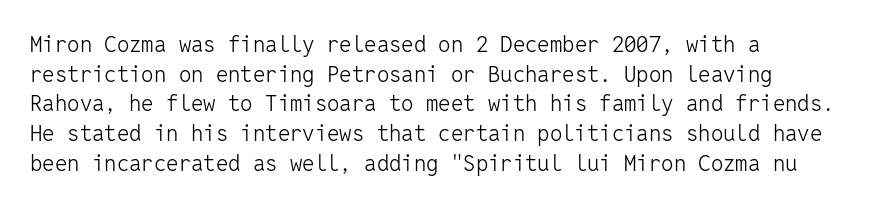
Unmarked baselines from the first word to the last. The designer left line spacing at the default. The rendering anchors every line to the left-hand side. The gaps between neighbouring characters are ordinary and unremarkable. The type sits square on the baseline with zero lean.
